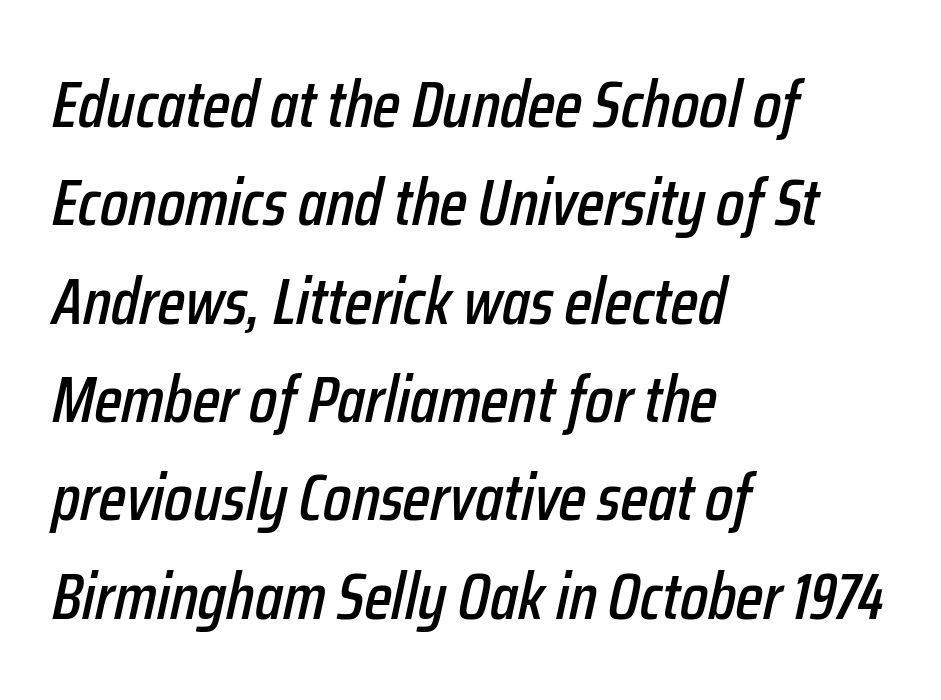
Q: Is the text italic (slanted)? A: Yes, it leans right by about 12 degrees.
Q: Is the text underlined? A: No.
Q: How is the paragraph aligned? A: Left-aligned.
Q: Is the spacing between letters normal or unusually wide? A: Normal.
Q: Is the spacing between lines tight, normal or loose? A: Normal.
Q: Width (condensed, normal, or wide)? A: Condensed.
Q: Stroke contrast? A: Low.
Q: x-height? A: Medium.
Q: Monospaced? A: No.
